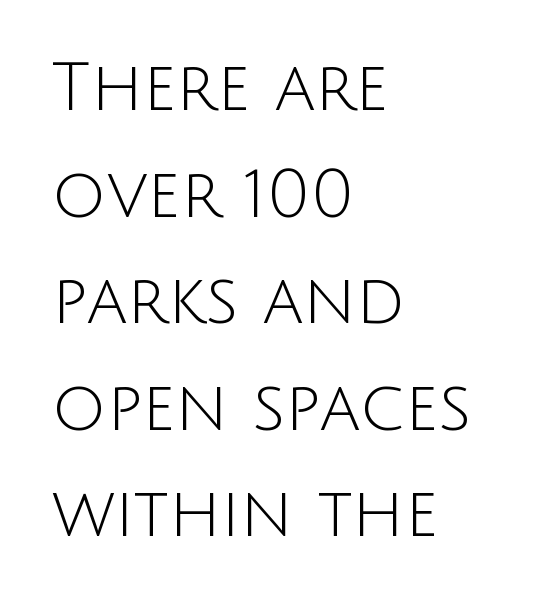
{"serif": "no", "italic": "no", "bold": "no", "weight": "light", "width": "normal", "stroke_contrast": "low", "x_height": "large", "monospaced": "no", "underline": "no", "align": "left", "line_spacing": "normal", "line_spacing_ratio": 1.59, "letter_spacing": "normal", "letter_spacing_em": 0.0, "glyph_px": 67}
